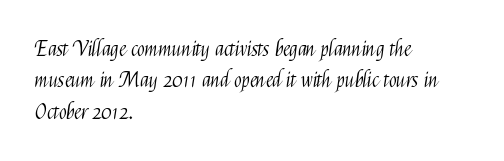
Honestly, the row spacing looks completely unremarkable. These lines keep a tight, regular rhythm from letter to letter. These lines stack with their left ends in a neat column.
